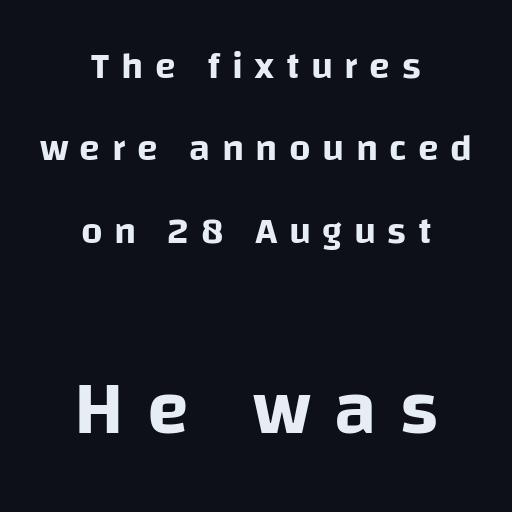
{"serif": "no", "italic": "no", "width": "normal", "stroke_contrast": "low", "x_height": "large", "monospaced": "no", "underline": "no", "align": "center", "line_spacing": "loose", "line_spacing_ratio": 2.17, "letter_spacing": "wide", "letter_spacing_em": 0.3, "larger_block": "second", "size_ratio": 2.03, "glyph_px": 77}
